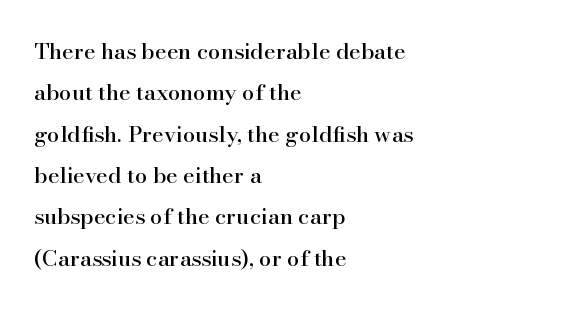
The image shows 22 px text type, upright; set left-aligned, line spacing 1.88x, normal letter spacing, not underlined.
